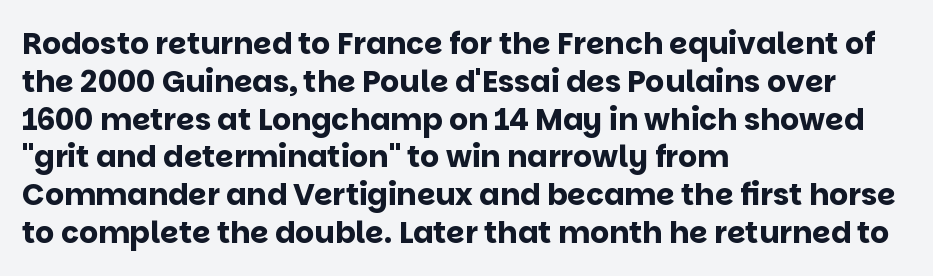
Q: Is the text bold? A: Yes.
Q: Is the text italic (slanted)? A: No, it is upright.
Q: Is the typeface a serif or a sans-serif typeface? A: Sans-serif.
Q: Is the text underlined? A: No.
Q: How is the paragraph aligned? A: Left-aligned.
Q: Is the spacing between letters normal or unusually wide? A: Normal.
Q: Is the spacing between lines tight, normal or loose? A: Normal.
Q: Width (condensed, normal, or wide)? A: Normal.
Q: Stroke contrast? A: Low.
Q: x-height? A: Large.
Q: Monospaced? A: No.
